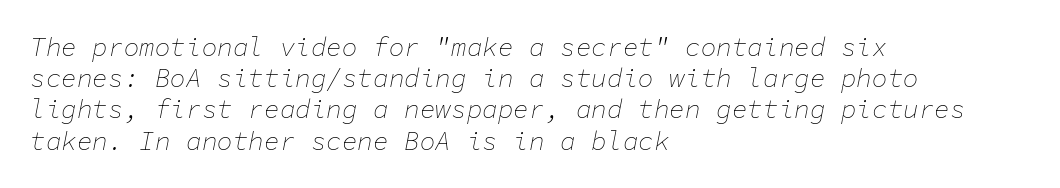
The image shows 26 px text type, italic (leaning right); set left-aligned, line spacing 1.2x, normal letter spacing, not underlined.
